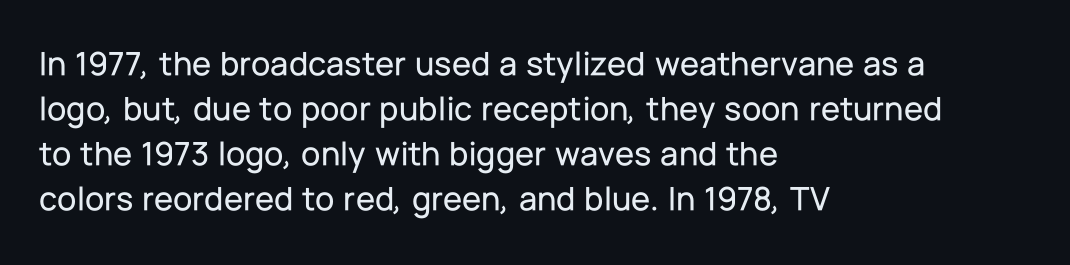
Every character sits straight up, as roman type does. The text block is weighted toward the left margin, trailing off unevenly rightward. The typeface chosen for these lines omits serifs. Underlining? Definitely not there.
